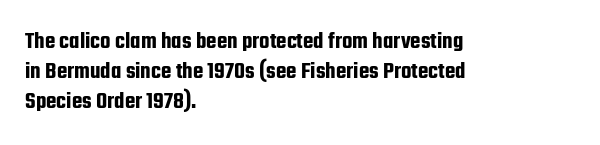
This sample uses an upright cut, with every glyph sitting square on the baseline. The space beneath each line is pristine and unruled. Short note: letters normally spaced. A classic flush-left, rag-right setting is used for this passage.
